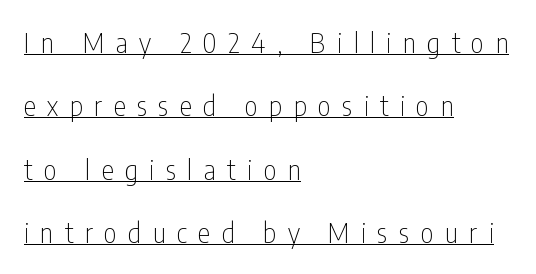
{"serif": "no", "italic": "no", "bold": "no", "weight": "thin", "width": "condensed", "stroke_contrast": "low", "x_height": "medium", "monospaced": "no", "underline": "yes", "align": "left", "line_spacing": "loose", "line_spacing_ratio": 2.26, "letter_spacing": "wide", "letter_spacing_em": 0.41, "glyph_px": 28}
